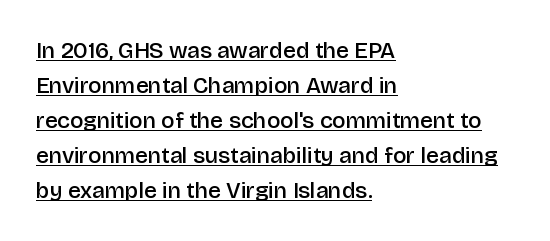
Check the space under the baseline: a stroke is drawn there. In terms of posture, this sample is upright. Visually the block forms a straight wall on the left and a jagged coastline on the right. The vertical gap from one line to the next is medium. The type is set solid horizontally, with unmodified tracking. Set as a demibold, roughly 600 on the weight scale.
